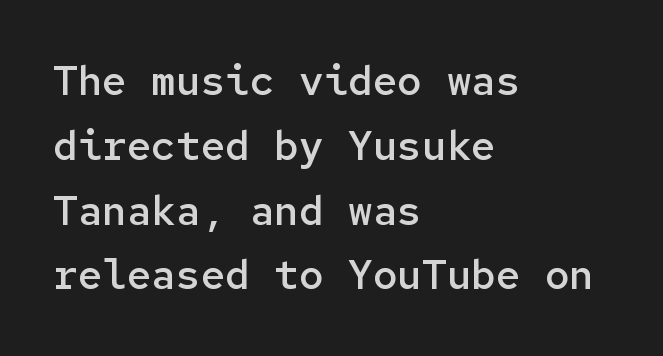
{"serif": "no", "italic": "no", "bold": "semi", "weight": "semibold", "width": "normal", "stroke_contrast": "low", "x_height": "medium", "monospaced": "yes", "underline": "no", "align": "left", "line_spacing": "normal", "line_spacing_ratio": 1.58, "letter_spacing": "normal", "letter_spacing_em": 0.0, "glyph_px": 41}
